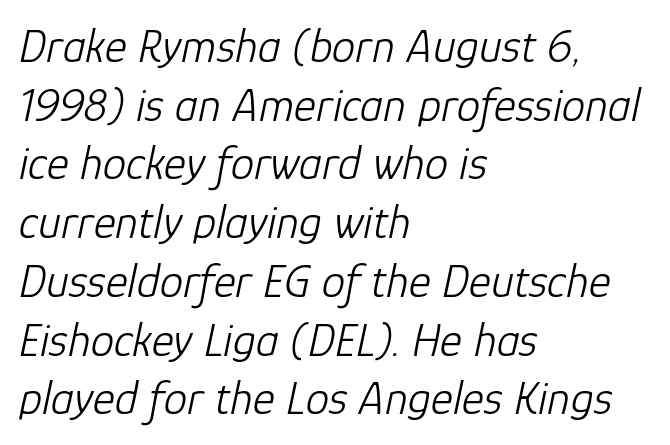
What's the leading like? Ordinary, nothing unusual. The paragraph has a hard left edge and a soft right edge. Is this a fixed-width face? No — the glyphs have proportional, varying widths. Stroke mass is kept to a normal reading level or below. The letters sit at their default tracking, neither squeezed nor spread.
